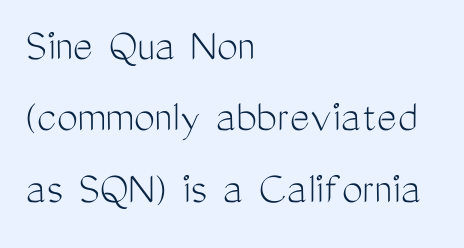
The image shows 47 px light, condensed sans-serif type, upright; set left-aligned, normal line spacing (1.52x), normal letter spacing, not underlined; medium stroke contrast and a medium x-height.
